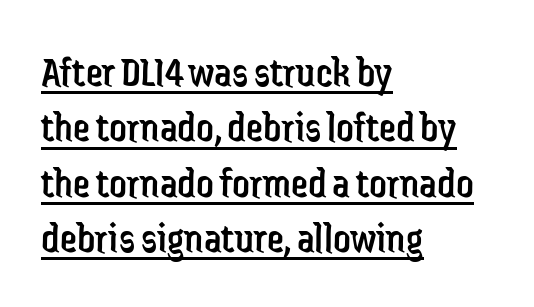
The image shows 43 px regular-weight, condensed sans-serif type, upright; set left-aligned, normal line spacing (1.29x), normal letter spacing, underlined; low stroke contrast and a medium x-height.
